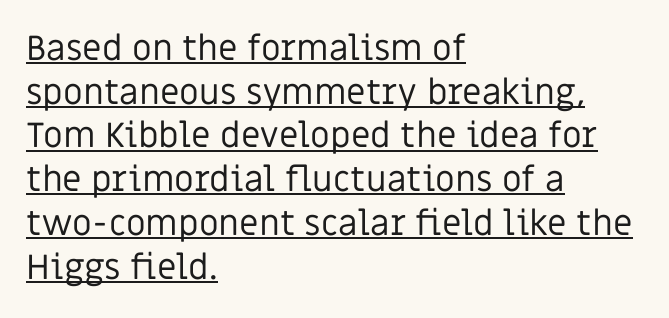
The image shows 35 px regular-weight sans-serif type, upright; set left-aligned, normal line spacing (1.25x), normal letter spacing, underlined; low stroke contrast and a large x-height.
